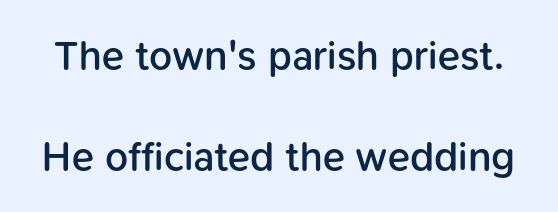
A sans-serif font was chosen for this passage. The lettering stays uniformly vertical, giving the passage a roman look. These lines stand farther apart than default settings would place them. The typesetting leans somewhat heavy: a semibold. Here the glyphs are tracked normally, forming tight word shapes. The passage shown is not underscored anywhere.
